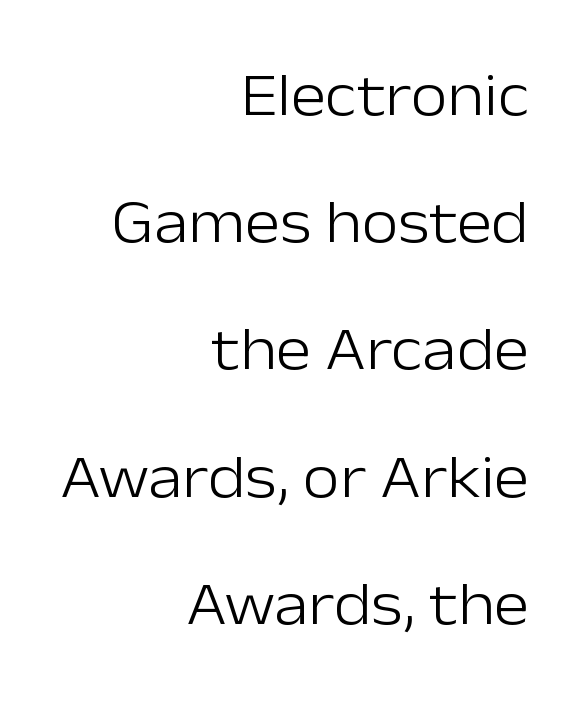
The image shows 60 px light sans-serif type, upright; set right-aligned, loose line spacing (2.12x), normal letter spacing, not underlined; low stroke contrast and a medium x-height.
